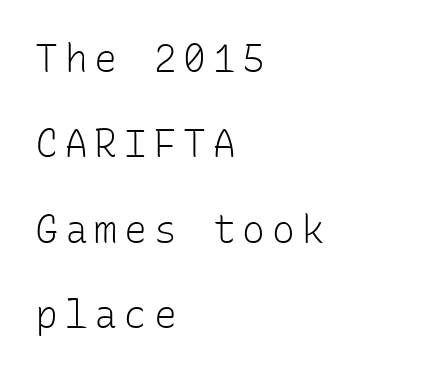
{"serif": "no", "italic": "no", "bold": "no", "weight": "light", "width": "normal", "stroke_contrast": "low", "x_height": "medium", "monospaced": "yes", "underline": "no", "align": "left", "line_spacing": "loose", "line_spacing_ratio": 2.25, "glyph_px": 38}
